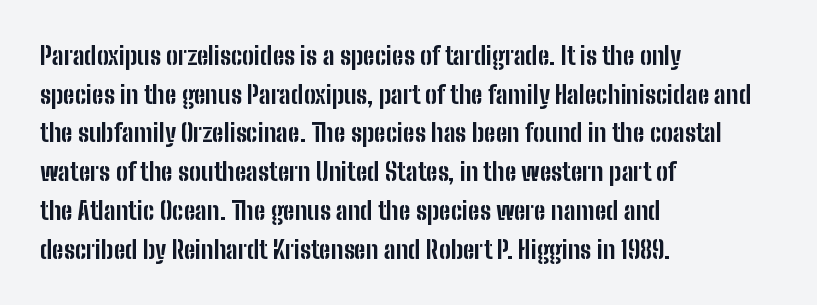
The image shows 25 px bold type, upright; set left-aligned, normal line spacing (1.55x), normal letter spacing, not underlined.
